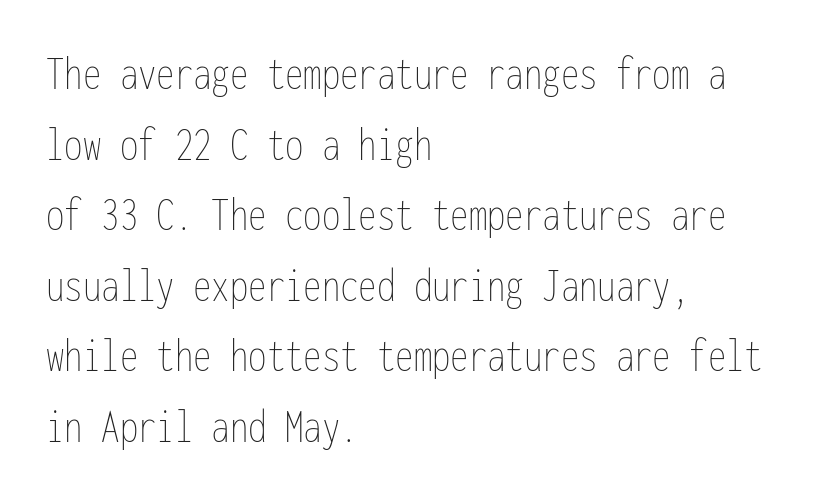
{"italic": "no", "bold": "no", "weight": "thin", "width": "condensed", "stroke_contrast": "low", "x_height": "medium", "monospaced": "yes", "underline": "no", "align": "left", "line_spacing": "normal", "line_spacing_ratio": 1.44, "letter_spacing": "normal", "letter_spacing_em": 0.0, "glyph_px": 49}
